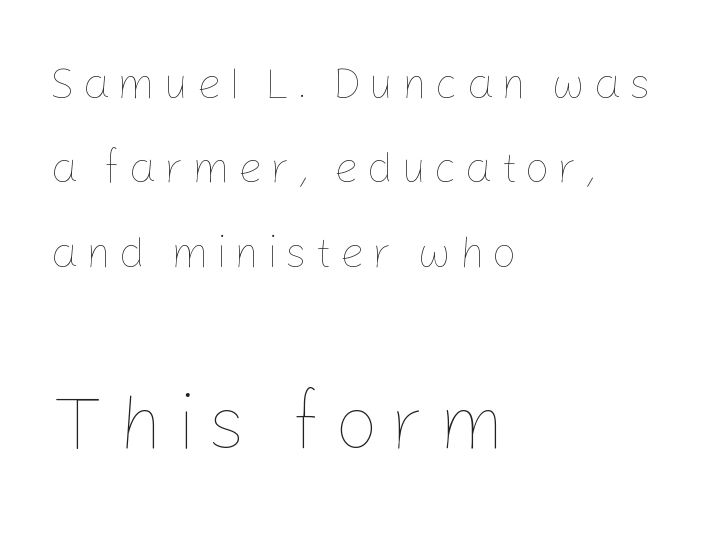
Q: Is the text bold? A: No.
Q: Is the text italic (slanted)? A: No, it is upright.
Q: Is the text underlined? A: No.
Q: How is the paragraph aligned? A: Left-aligned.
Q: Is the spacing between lines tight, normal or loose? A: Loose.
Q: Which block of text is set in a larger size, the first (top) or the second (bottom)? A: The second (bottom) one.
Q: Width (condensed, normal, or wide)? A: Normal.
Q: Stroke contrast? A: Low.
Q: x-height? A: Medium.
Q: Monospaced? A: No.
